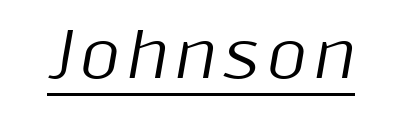
Q: Is the text italic (slanted)? A: Yes, it leans right by about 10 degrees.
Q: Is the text underlined? A: Yes.
Q: Width (condensed, normal, or wide)? A: Normal.
Q: Stroke contrast? A: Medium.
Q: x-height? A: Medium.
Q: Monospaced? A: No.
